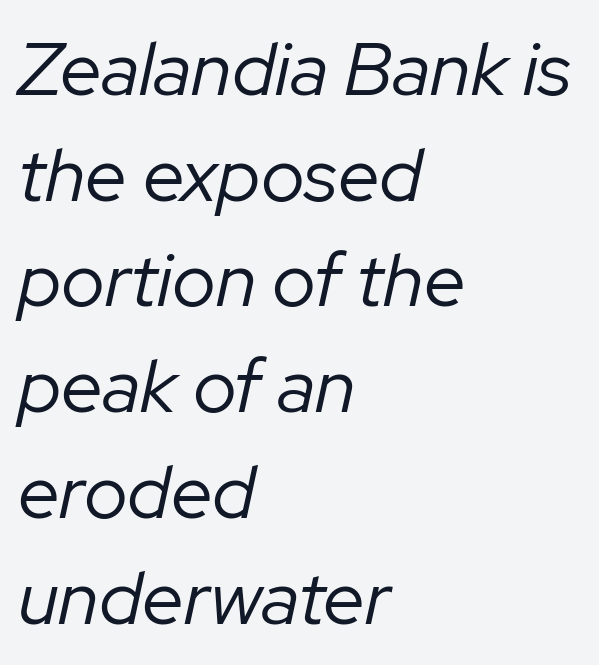
Q: Is the text bold? A: No.
Q: Is the text italic (slanted)? A: Yes, it leans right by about 12 degrees.
Q: Is the text underlined? A: No.
Q: How is the paragraph aligned? A: Left-aligned.
Q: Is the spacing between letters normal or unusually wide? A: Normal.
Q: Is the spacing between lines tight, normal or loose? A: Normal.
Q: Width (condensed, normal, or wide)? A: Normal.
Q: Stroke contrast? A: Low.
Q: x-height? A: Medium.
Q: Monospaced? A: No.
